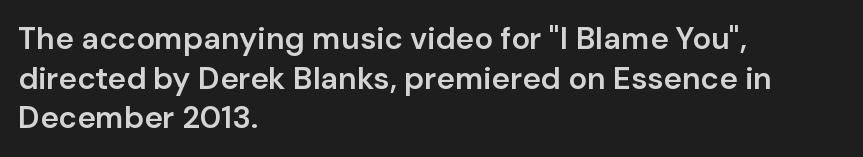
The image shows 31 px semibold sans-serif type, upright; set left-aligned, normal line spacing (1.28x), normal letter spacing, not underlined; low stroke contrast and a medium x-height.
